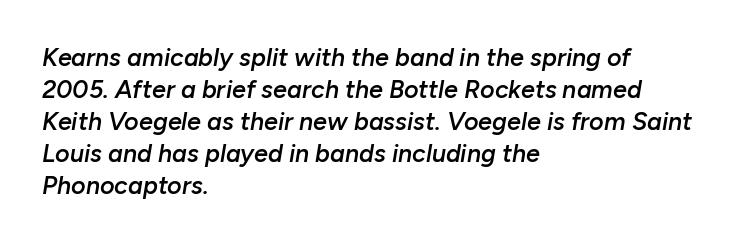
If you measured baseline to baseline, you'd find a middling distance. Its strokes are somewhat broadened, the hallmark of semibold type. Horizontally, the lines are justified to the leading edge only. When letters slant like this, we call the style italic.
